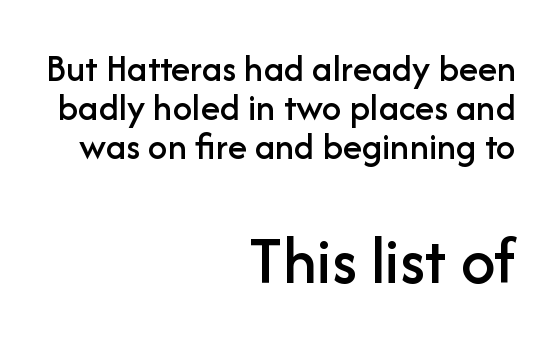
The lettering stays uniformly vertical, giving the passage a roman look. A student would notice the bottom passage is typeset larger than what precedes it. The lines in this sample share a right terminus and differ only in where they begin. These lines are composed in type without serifs. These lines are rendered in a variable-pitch font. Rows of type sit shoulder to shoulder in the vertical direction.
